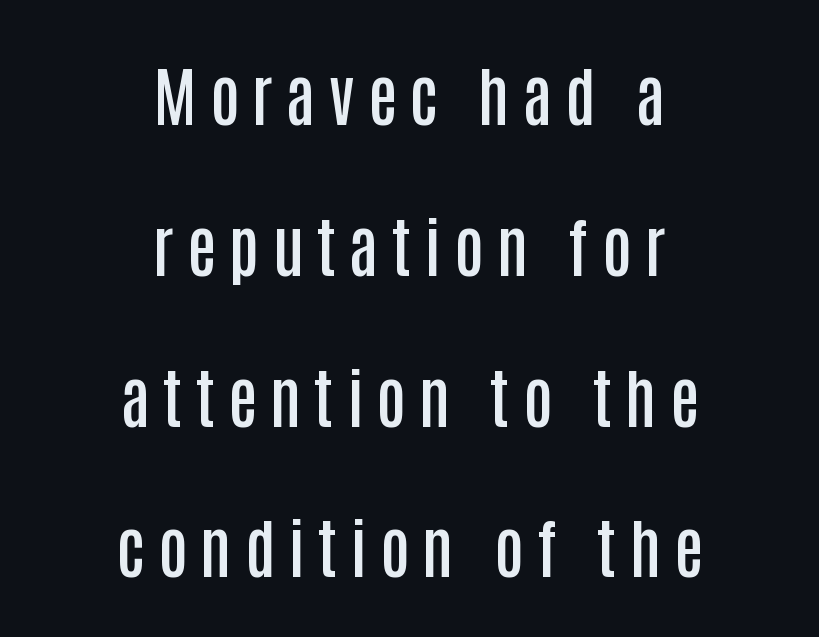
{"serif": "no", "italic": "no", "bold": "semi", "weight": "semibold", "width": "condensed", "stroke_contrast": "low", "x_height": "large", "monospaced": "no", "underline": "no", "align": "center", "line_spacing": "loose", "line_spacing_ratio": 2.32, "letter_spacing": "wide", "letter_spacing_em": 0.2, "glyph_px": 65}
